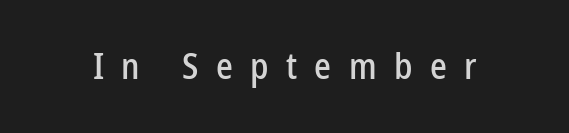
The image shows 37 px condensed sans-serif type, upright; set unusually wide letter spacing (+0.47 em), not underlined; low stroke contrast and a medium x-height.
